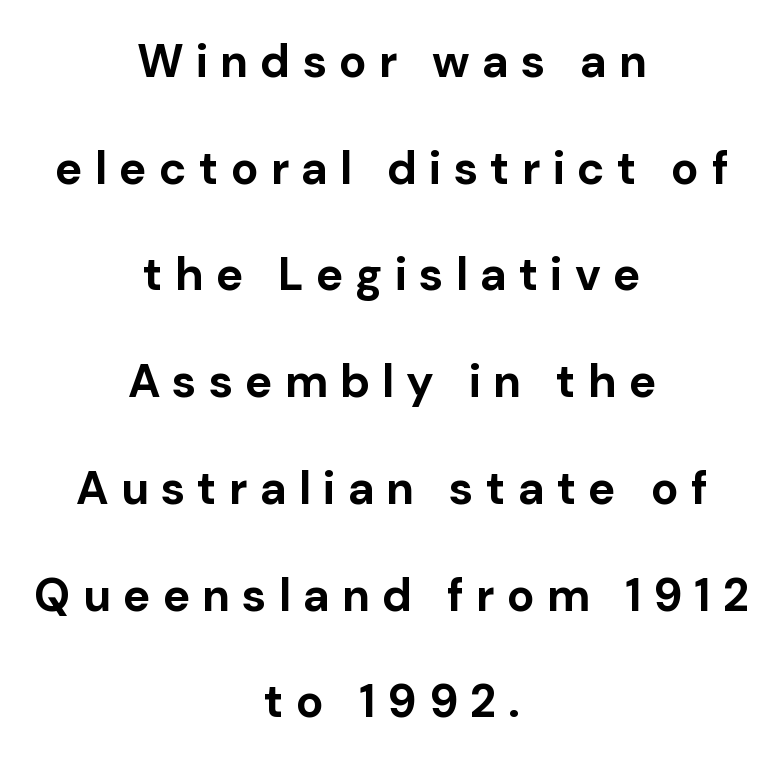
{"serif": "no", "italic": "no", "bold": "yes", "weight": "bold", "width": "normal", "stroke_contrast": "low", "x_height": "medium", "monospaced": "no", "underline": "no", "align": "center", "line_spacing": "loose", "line_spacing_ratio": 2.32, "letter_spacing": "wide", "letter_spacing_em": 0.26, "glyph_px": 46}
